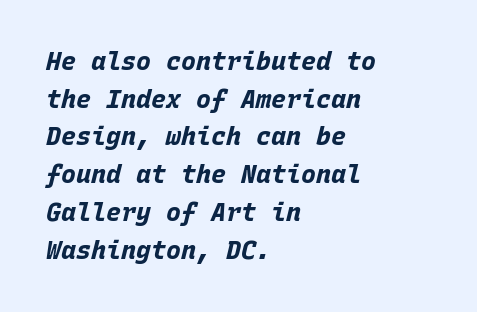
Q: Is the text bold? A: Yes.
Q: Is the text italic (slanted)? A: Yes, it leans right by about 15 degrees.
Q: Is the text underlined? A: No.
Q: How is the paragraph aligned? A: Left-aligned.
Q: Is the spacing between letters normal or unusually wide? A: Normal.
Q: Is the spacing between lines tight, normal or loose? A: Normal.
